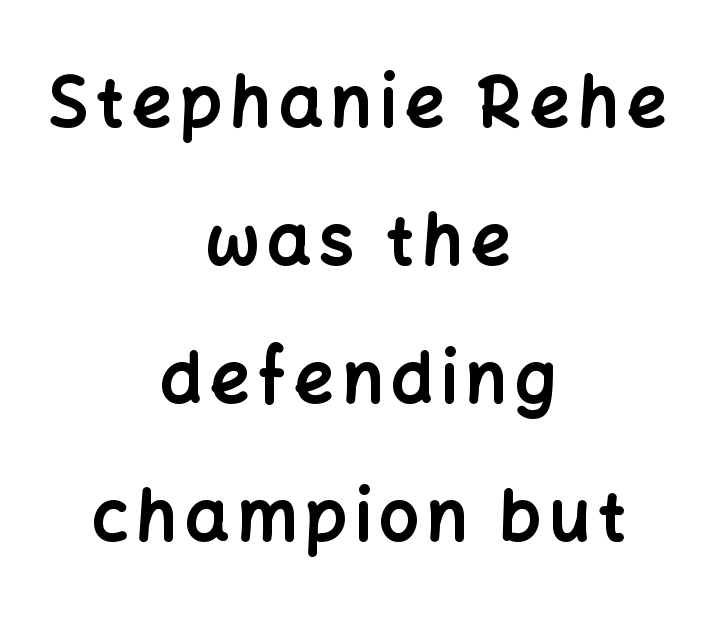
{"serif": "no", "italic": "no", "bold": "yes", "weight": "bold", "width": "normal", "stroke_contrast": "low", "x_height": "medium", "monospaced": "no", "underline": "no", "align": "center", "line_spacing": "loose", "line_spacing_ratio": 2.0, "glyph_px": 69}
